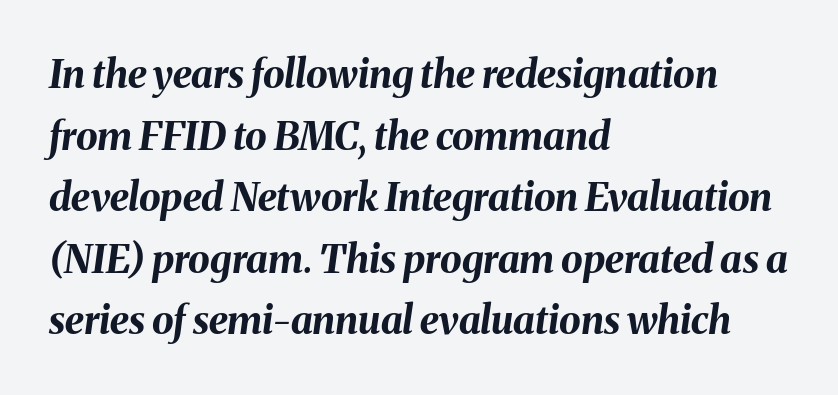
Q: Is the text bold? A: Yes.
Q: Is the text italic (slanted)? A: Yes, it leans right by about 8 degrees.
Q: Is the text underlined? A: No.
Q: How is the paragraph aligned? A: Left-aligned.
Q: Is the spacing between letters normal or unusually wide? A: Normal.
Q: Is the spacing between lines tight, normal or loose? A: Normal.
Q: Width (condensed, normal, or wide)? A: Normal.
Q: Stroke contrast? A: Medium.
Q: x-height? A: Medium.
Q: Monospaced? A: No.
